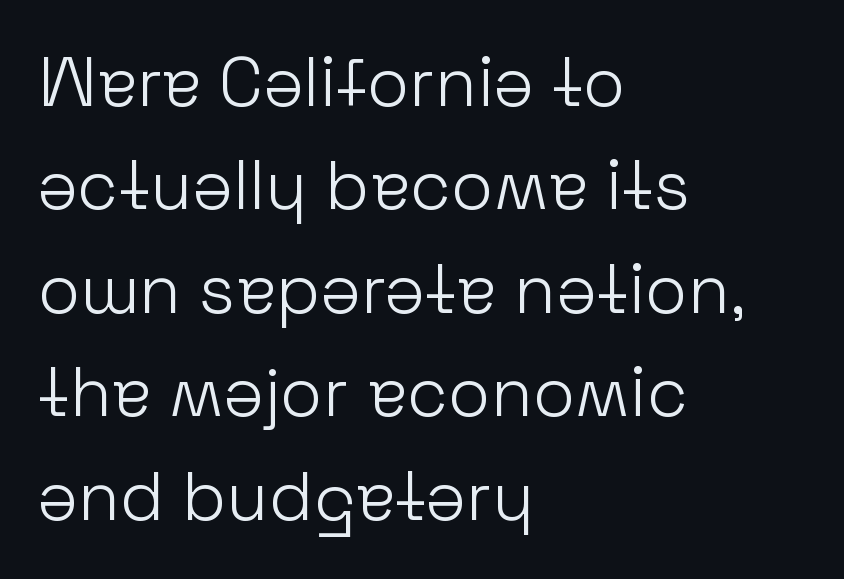
{"serif": "no", "italic": "no", "bold": "no", "weight": "light", "width": "normal", "stroke_contrast": "low", "x_height": "medium", "monospaced": "no", "underline": "no", "align": "left", "line_spacing": "normal", "line_spacing_ratio": 1.5, "letter_spacing": "normal", "letter_spacing_em": 0.0, "glyph_px": 69}
